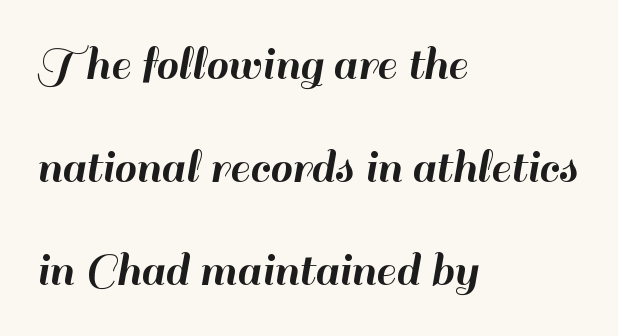
Q: Is the text italic (slanted)? A: Yes.
Q: Is the typeface a serif or a sans-serif typeface? A: Sans-serif.
Q: Is the text underlined? A: No.
Q: How is the paragraph aligned? A: Left-aligned.
Q: Is the spacing between letters normal or unusually wide? A: Normal.
Q: Is the spacing between lines tight, normal or loose? A: Loose.
Q: Width (condensed, normal, or wide)? A: Normal.
Q: Stroke contrast? A: High.
Q: x-height? A: Small.
Q: Monospaced? A: No.
